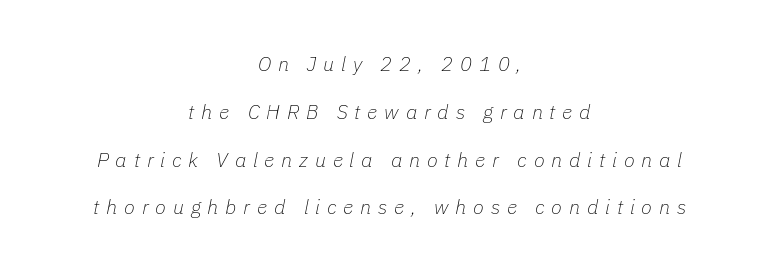
The image shows 20 px text type, italic (leaning right); set centered, loose line spacing (2.39x), unusually wide letter spacing (+0.34 em), not underlined.
